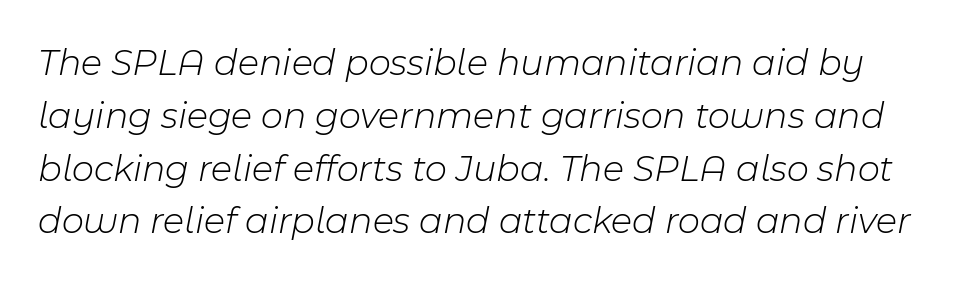
Q: Is the text bold? A: No.
Q: Is the text italic (slanted)? A: Yes, it leans right by about 11 degrees.
Q: Is the text underlined? A: No.
Q: Is the spacing between letters normal or unusually wide? A: Normal.
Q: Is the spacing between lines tight, normal or loose? A: Normal.
Q: Width (condensed, normal, or wide)? A: Normal.
Q: Stroke contrast? A: Low.
Q: x-height? A: Medium.
Q: Monospaced? A: No.
